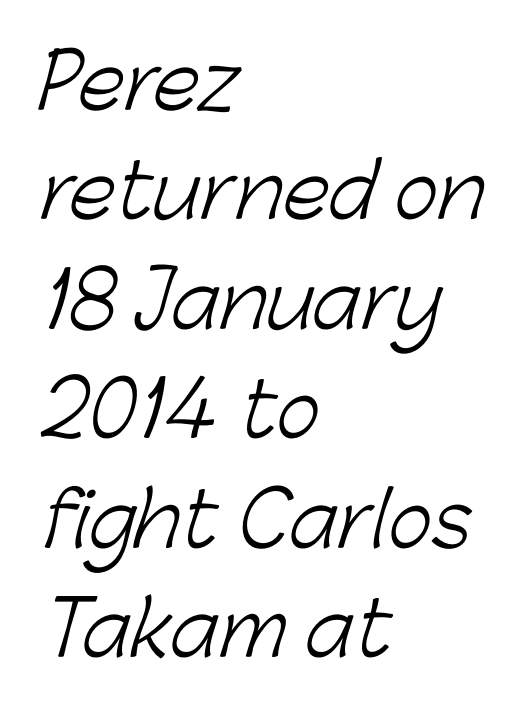
Q: Is the text bold? A: No.
Q: Is the typeface a serif or a sans-serif typeface? A: Sans-serif.
Q: Is the text underlined? A: No.
Q: How is the paragraph aligned? A: Left-aligned.
Q: Is the spacing between letters normal or unusually wide? A: Normal.
Q: Is the spacing between lines tight, normal or loose? A: Normal.
Q: Width (condensed, normal, or wide)? A: Normal.
Q: Stroke contrast? A: Low.
Q: x-height? A: Medium.
Q: Monospaced? A: No.
